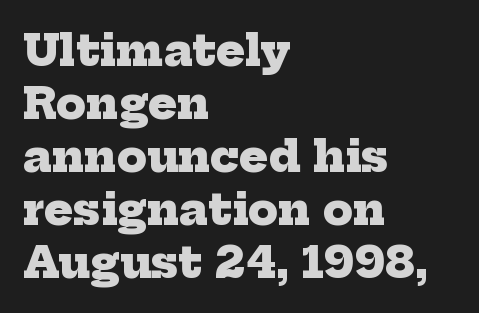
The image shows 43 px heavy serif type; set left-aligned, line spacing 1.23x, normal letter spacing, not underlined; low stroke contrast and a medium x-height.
